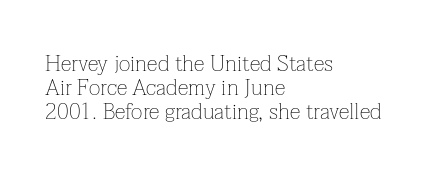
Q: Is the text bold? A: No.
Q: Is the text italic (slanted)? A: No, it is upright.
Q: Is the text underlined? A: No.
Q: How is the paragraph aligned? A: Left-aligned.
Q: Is the spacing between letters normal or unusually wide? A: Normal.
Q: Is the spacing between lines tight, normal or loose? A: Tight.
